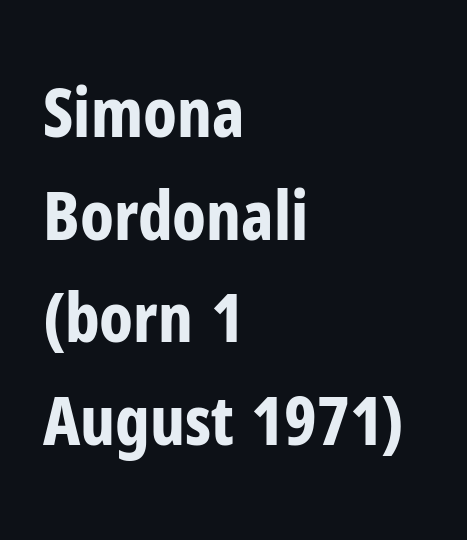
Italic: no, the glyphs are upright roman. The space between consecutive lines is moderate. This is heavy type, rendered in bold. This sample uses a sans-serif face. This rendering uses left alignment, leaving the right contour irregular. The face used here is rendered with its standard letterfit.
